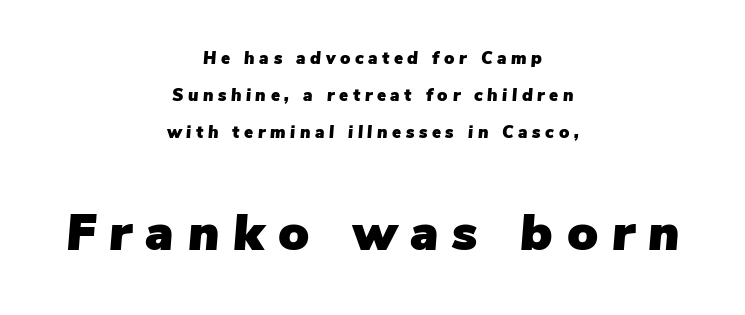
Q: Is the text italic (slanted)? A: Yes, it leans right by about 5 degrees.
Q: Is the text underlined? A: No.
Q: How is the paragraph aligned? A: Centered.
Q: Is the spacing between letters normal or unusually wide? A: Unusually wide.
Q: Is the spacing between lines tight, normal or loose? A: Loose.
Q: Which block of text is set in a larger size, the first (top) or the second (bottom)? A: The second (bottom) one.
Q: Width (condensed, normal, or wide)? A: Normal.
Q: Stroke contrast? A: Low.
Q: x-height? A: Medium.
Q: Monospaced? A: No.
